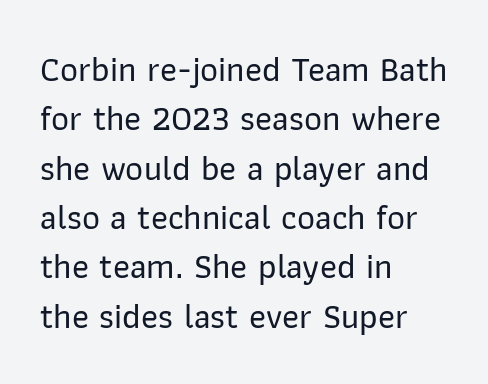
Plain, unruled lines of type. Proportional: the letters do not fall into vertical columns. The typography opts for an upright posture over an oblique one. These lines keep a tight, regular rhythm from letter to letter.
